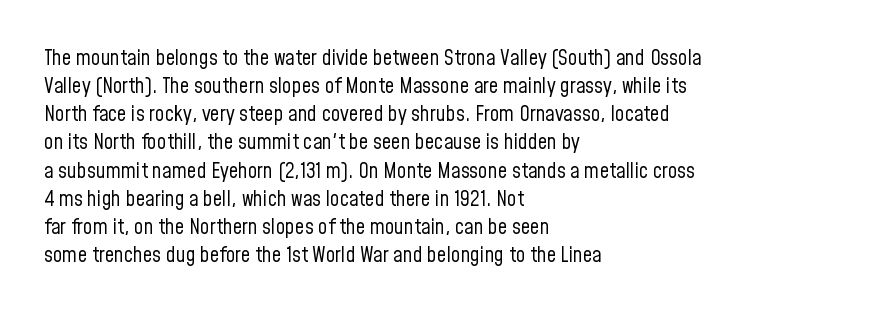
{"italic": "no", "bold": "no", "underline": "no", "align": "left", "line_spacing": "normal", "line_spacing_ratio": 1.34, "letter_spacing": "normal", "letter_spacing_em": 0.0, "glyph_px": 21}
